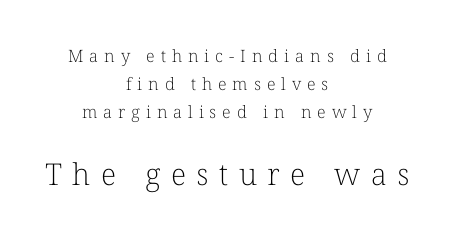
The passage shown is typed in a proportional face where columns would drift. Old-style or modern, the face here clearly has serifs. Interline gaps are of average width in this sample. Designer's note — italics off, roman on. Compare the two chunks: the lower has the greater cap height.
